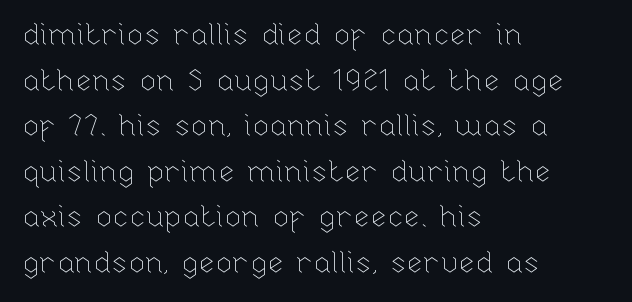
{"italic": "no", "bold": "no", "weight": "thin", "width": "normal", "stroke_contrast": "low", "x_height": "medium", "monospaced": "no", "underline": "no", "align": "left", "line_spacing": "normal", "line_spacing_ratio": 1.52, "letter_spacing": "normal", "letter_spacing_em": 0.0, "glyph_px": 30}
